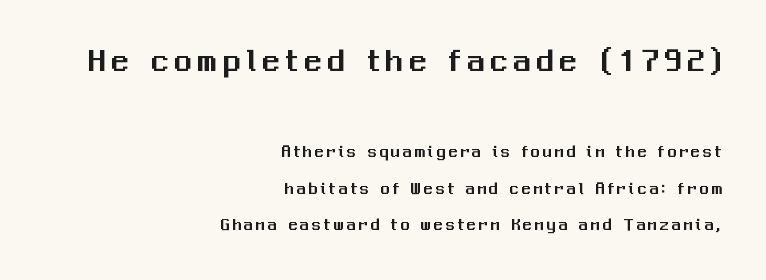
Q: Is the text italic (slanted)? A: No, it is upright.
Q: Is the typeface a serif or a sans-serif typeface? A: Sans-serif.
Q: Is the text underlined? A: No.
Q: How is the paragraph aligned? A: Right-aligned.
Q: Is the spacing between lines tight, normal or loose? A: Loose.
Q: Which block of text is set in a larger size, the first (top) or the second (bottom)? A: The first (top) one.
Q: Width (condensed, normal, or wide)? A: Normal.
Q: Stroke contrast? A: Medium.
Q: x-height? A: Medium.
Q: Monospaced? A: No.
